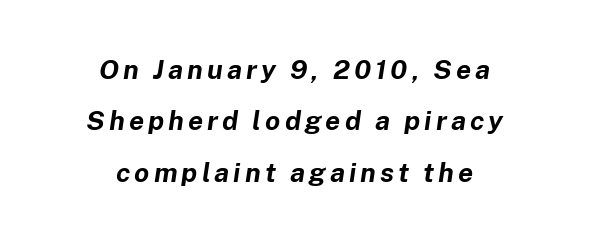
The image shows 27 px bold type, italic (leaning right); set centered, loose line spacing (1.9x), not underlined.
